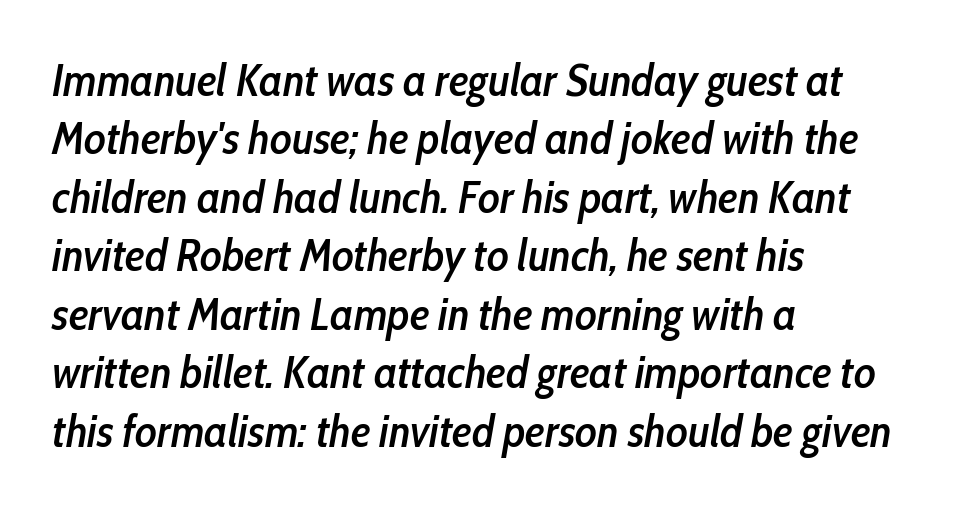
The image shows 45 px semibold, condensed type, italic (leaning right); set left-aligned, normal line spacing (1.3x), normal letter spacing, not underlined; low stroke contrast and a medium x-height.
